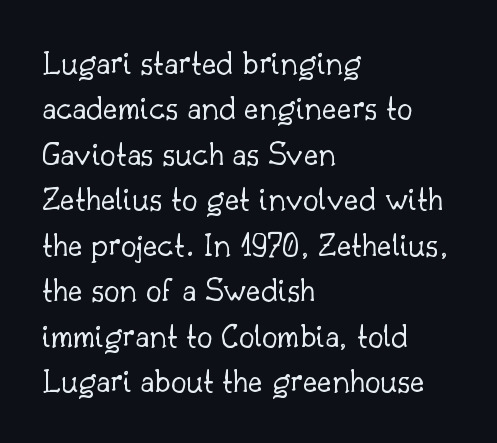
Q: Is the text bold? A: No.
Q: Is the text italic (slanted)? A: No, it is upright.
Q: Is the text underlined? A: No.
Q: How is the paragraph aligned? A: Left-aligned.
Q: Is the spacing between letters normal or unusually wide? A: Normal.
Q: Is the spacing between lines tight, normal or loose? A: Normal.
Q: Width (condensed, normal, or wide)? A: Normal.
Q: Stroke contrast? A: Low.
Q: x-height? A: Small.
Q: Monospaced? A: No.
